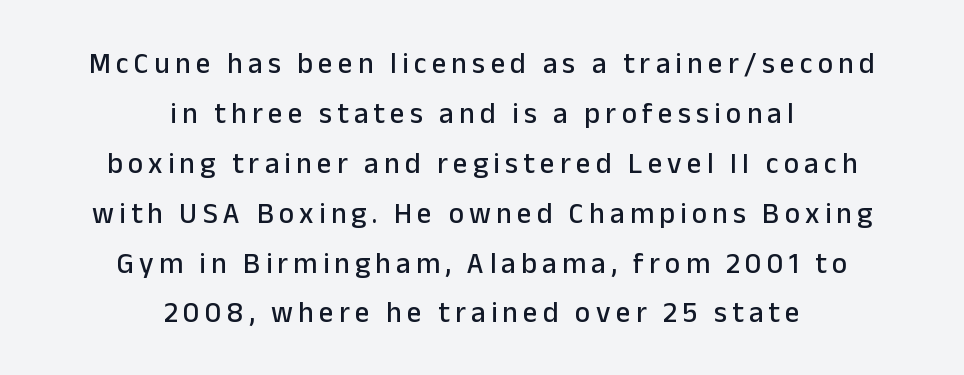
Q: Is the text italic (slanted)? A: No, it is upright.
Q: Is the typeface a serif or a sans-serif typeface? A: Sans-serif.
Q: Is the text underlined? A: No.
Q: How is the paragraph aligned? A: Centered.
Q: Width (condensed, normal, or wide)? A: Normal.
Q: Stroke contrast? A: Low.
Q: x-height? A: Medium.
Q: Monospaced? A: No.
